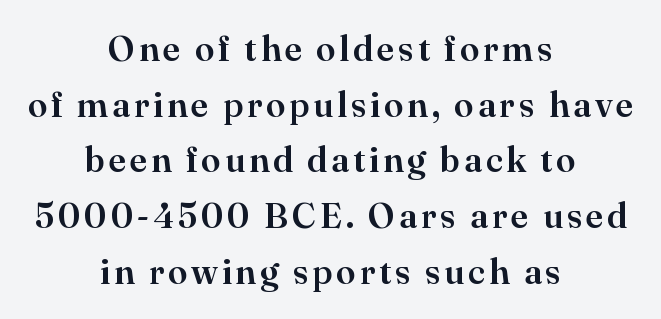
{"serif": "yes", "italic": "no", "width": "normal", "stroke_contrast": "high", "x_height": "small", "monospaced": "no", "underline": "no", "align": "center", "line_spacing": "normal", "line_spacing_ratio": 1.59, "glyph_px": 35}
